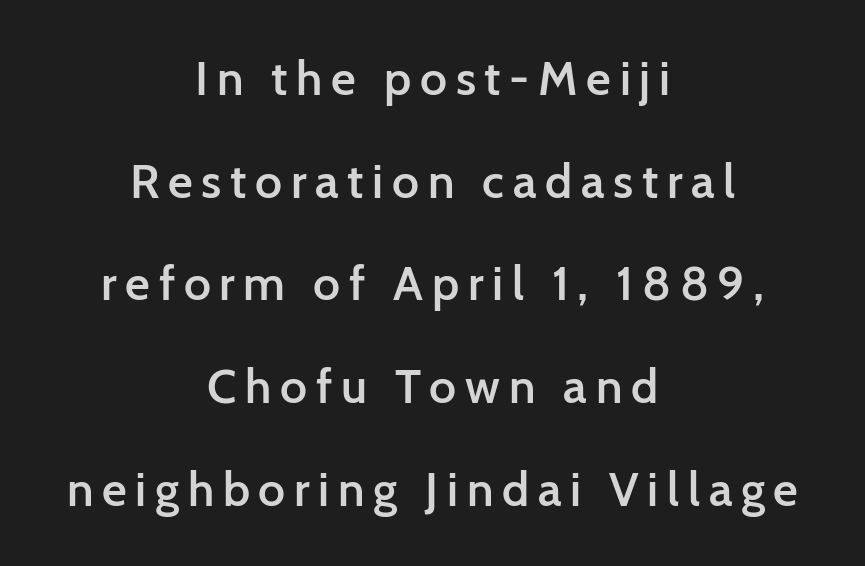
The image shows 48 px semibold sans-serif type, upright; set centered, loose line spacing (2.14x), not underlined; low stroke contrast and a medium x-height.
